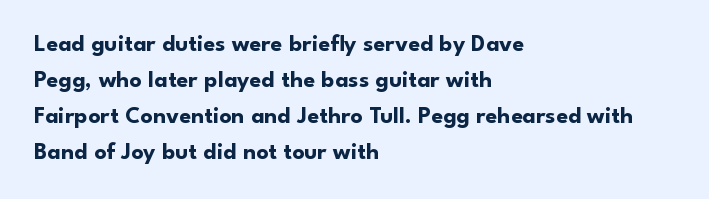
These lines are set flush left with a ragged right edge. Upright lettering throughout. Compared with typical body copy, the letter spacing here is the same. The line-height multiplier appears to be the usual default.
